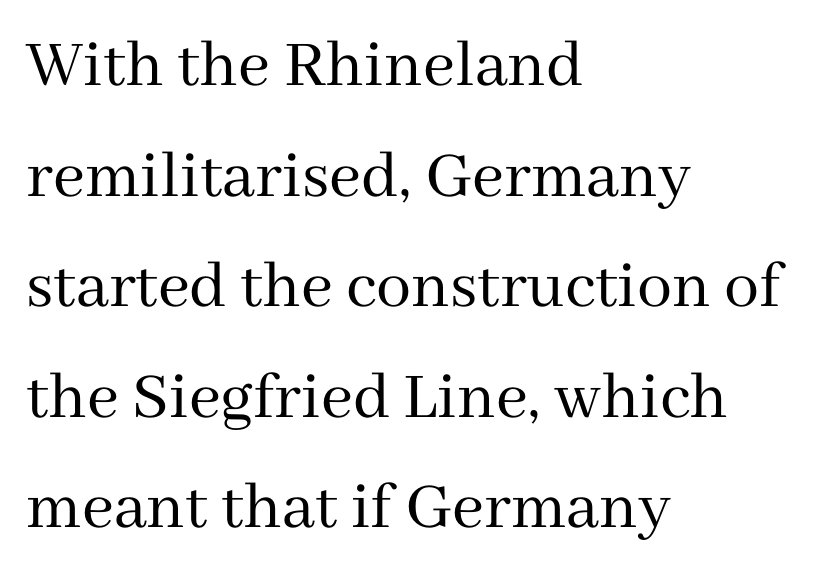
The image shows 70 px regular-weight serif type, upright; set left-aligned, normal line spacing (1.58x), normal letter spacing, not underlined; medium stroke contrast and a medium x-height.
